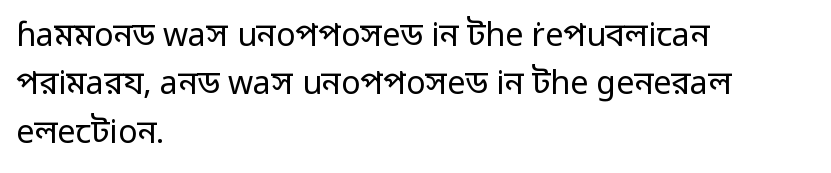
The image shows 32 px regular-weight sans-serif type, upright; set left-aligned, normal line spacing (1.51x), normal letter spacing, not underlined; low stroke contrast and a medium x-height.
